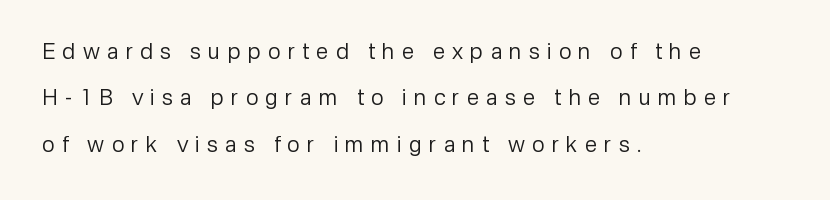
{"italic": "no", "bold": "no", "underline": "no", "align": "left", "line_spacing": "loose", "line_spacing_ratio": 2.11, "letter_spacing": "wide", "letter_spacing_em": 0.33, "glyph_px": 22}
